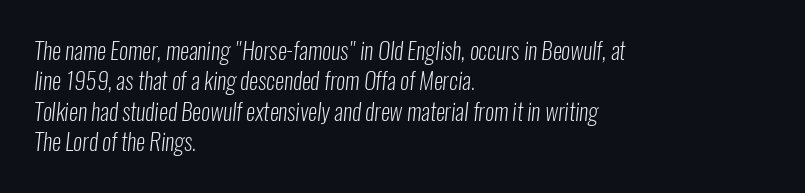
Honestly, the letter spacing is just normal — you wouldn't notice it. Each line starts at the same left margin while the right side varies. Interline gaps are of average width in this sample. Stroke thickness stays within the range of a standard reading face or lighter. Decoration check: the copy has no underline.
